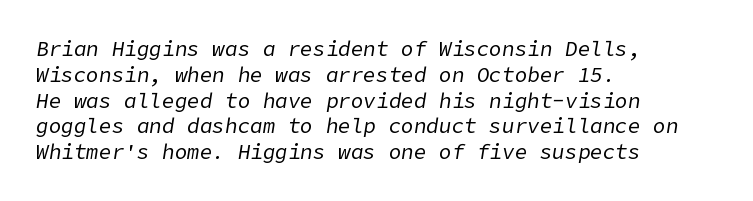
{"italic": "yes", "lean": "right", "slant_degrees": 9, "bold": "no", "underline": "no", "align": "left", "line_spacing_ratio": 1.23, "letter_spacing": "normal", "letter_spacing_em": 0.0, "glyph_px": 21}
